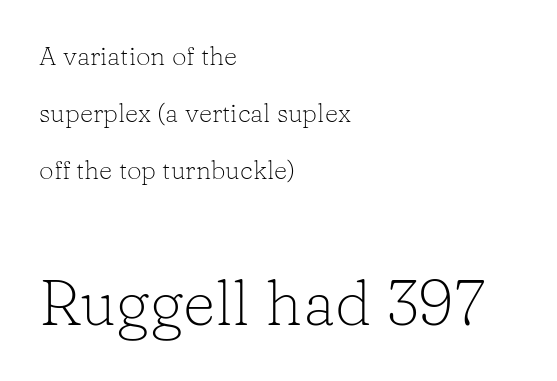
The image shows 64 px light serif type, upright; set left-aligned, loose line spacing (2.2x), normal letter spacing, not underlined; the second (bottom) block is 2.46x larger; low stroke contrast and a medium x-height.
